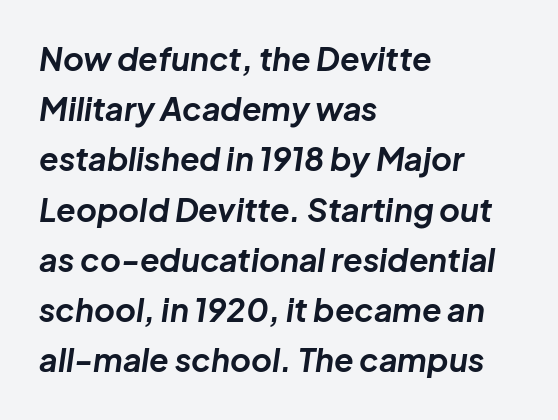
The rendering uses a moderate line-height, typical for paragraphs. This sample is left-justified, so line endings fall wherever the words run out. The font is running at its bold setting. No extra tracking has been applied to these lines.
